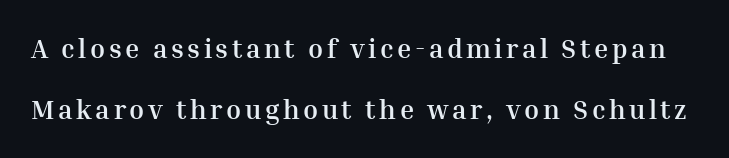
The image shows 27 px bold type, upright; set loose line spacing (2.26x), not underlined.
